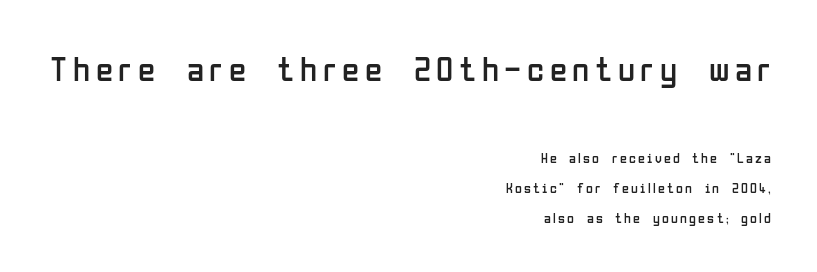
This is roman type, the default non-slanted kind. Honestly, the rows look like they've been pulled way apart. This sample has the flowing, uneven cadence of proportional lettering. Only glyphs here, with clear space below each row. Look at the bottom of the vertical strokes: they stop flat, with no serifs.
